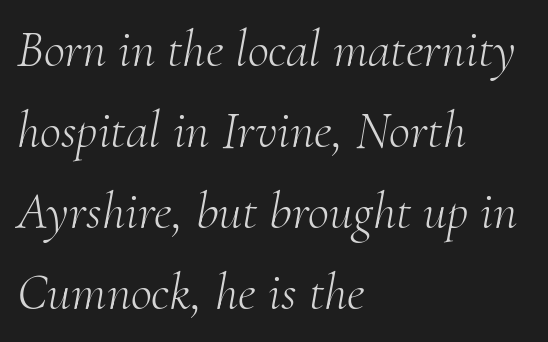
{"serif": "yes", "italic": "yes", "lean": "right", "slant_degrees": 10, "bold": "no", "weight": "light", "width": "normal", "stroke_contrast": "medium", "x_height": "small", "monospaced": "no", "underline": "no", "align": "left", "line_spacing": "normal", "line_spacing_ratio": 1.56, "letter_spacing": "normal", "letter_spacing_em": 0.0, "glyph_px": 52}
